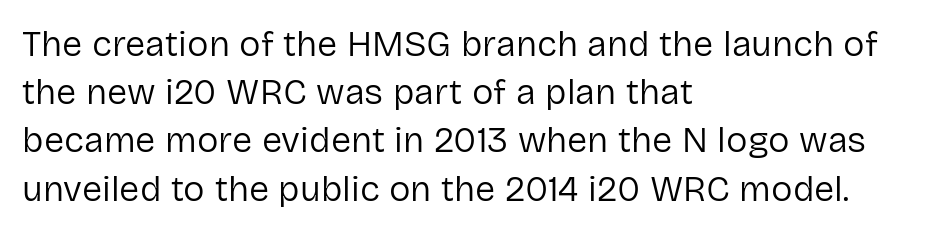
Unmarked baselines from the first word to the last. You could call the tracking neutral — neither tight nor loose. Is this a fixed-width face? No — the glyphs have proportional, varying widths. The strokes are not fattened; the text isn't bold. Style check: upright.
